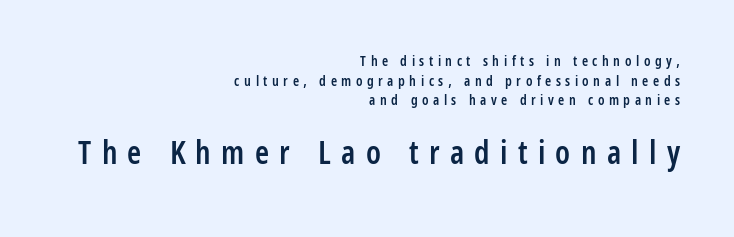
The image shows 32 px semibold, condensed sans-serif type, upright; set right-aligned, normal line spacing (1.4x), unusually wide letter spacing (+0.32 em), not underlined; the second (bottom) block is 2.29x larger; low stroke contrast and a medium x-height.
